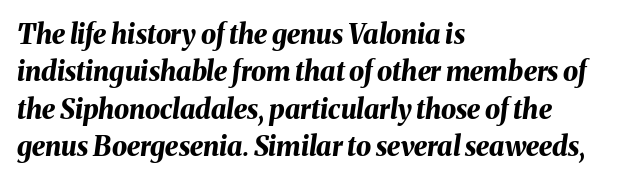
The image shows 27 px bold type, italic (leaning right); set left-aligned, normal line spacing (1.38x), normal letter spacing, not underlined.
